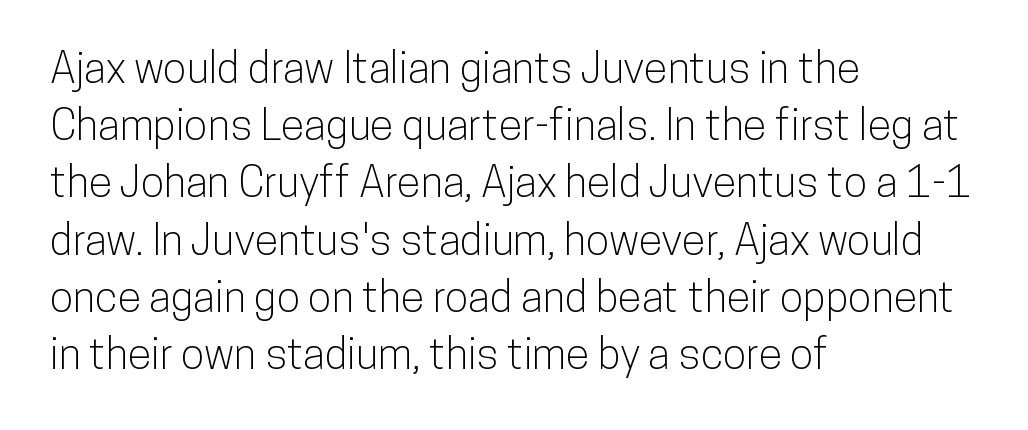
{"serif": "no", "italic": "no", "width": "condensed", "stroke_contrast": "low", "x_height": "medium", "monospaced": "no", "underline": "no", "align": "left", "line_spacing": "normal", "line_spacing_ratio": 1.33, "letter_spacing": "normal", "letter_spacing_em": 0.0, "glyph_px": 43}
